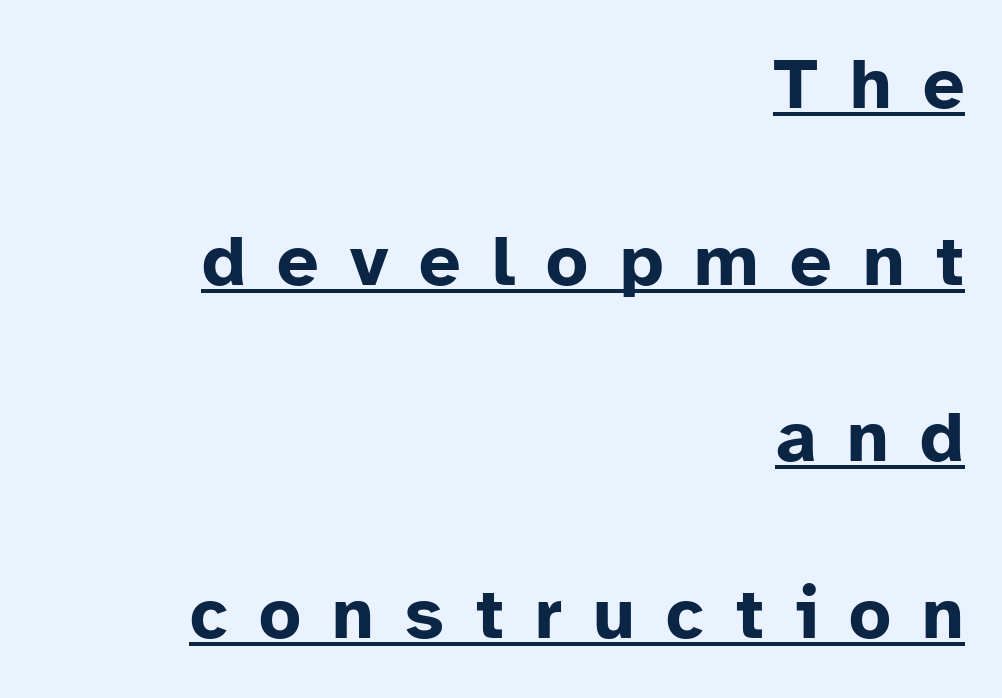
{"serif": "no", "italic": "no", "bold": "yes", "weight": "bold", "width": "normal", "stroke_contrast": "low", "x_height": "medium", "monospaced": "no", "underline": "yes", "align": "right", "line_spacing": "loose", "line_spacing_ratio": 2.42, "letter_spacing": "wide", "letter_spacing_em": 0.43, "glyph_px": 73}
